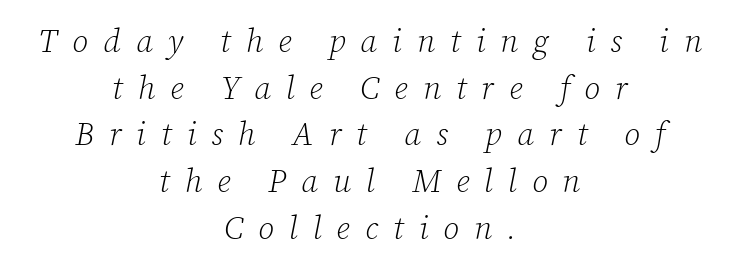
Q: Is the text bold? A: No.
Q: Is the text italic (slanted)? A: Yes, it leans right by about 12 degrees.
Q: Is the typeface a serif or a sans-serif typeface? A: Serif.
Q: Is the text underlined? A: No.
Q: How is the paragraph aligned? A: Centered.
Q: Is the spacing between letters normal or unusually wide? A: Unusually wide.
Q: Is the spacing between lines tight, normal or loose? A: Normal.
Q: Width (condensed, normal, or wide)? A: Normal.
Q: Stroke contrast? A: Low.
Q: x-height? A: Medium.
Q: Monospaced? A: No.
